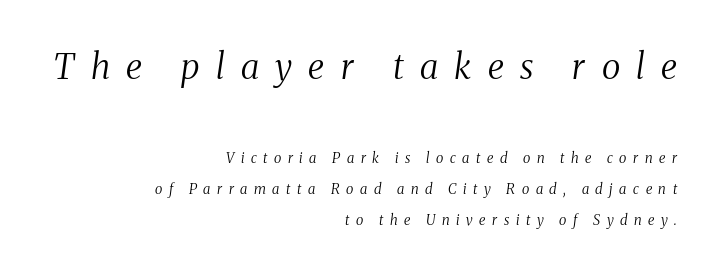
{"serif": "yes", "italic": "yes", "lean": "right", "slant_degrees": 8, "bold": "no", "weight": "regular", "width": "condensed", "stroke_contrast": "medium", "x_height": "medium", "monospaced": "no", "underline": "no", "align": "right", "line_spacing": "loose", "line_spacing_ratio": 2.2, "letter_spacing": "wide", "letter_spacing_em": 0.47, "larger_block": "first", "size_ratio": 2.5, "glyph_px": 35}
